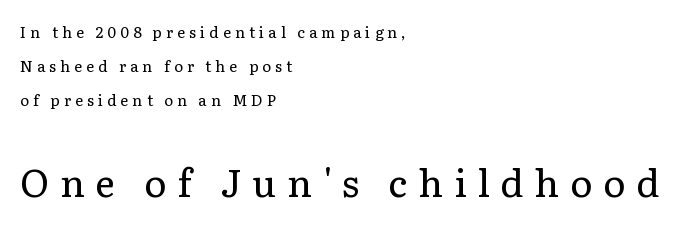
Q: Is the text bold? A: No.
Q: Is the text italic (slanted)? A: No, it is upright.
Q: Is the typeface a serif or a sans-serif typeface? A: Serif.
Q: Is the text underlined? A: No.
Q: How is the paragraph aligned? A: Left-aligned.
Q: Is the spacing between letters normal or unusually wide? A: Unusually wide.
Q: Is the spacing between lines tight, normal or loose? A: Loose.
Q: Which block of text is set in a larger size, the first (top) or the second (bottom)? A: The second (bottom) one.
Q: Width (condensed, normal, or wide)? A: Normal.
Q: Stroke contrast? A: Low.
Q: x-height? A: Medium.
Q: Monospaced? A: No.
